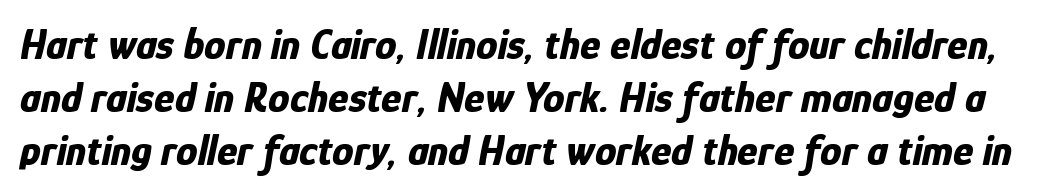
Q: Is the text bold? A: Yes.
Q: Is the text italic (slanted)? A: Yes, it leans right by about 12 degrees.
Q: Is the text underlined? A: No.
Q: Is the spacing between letters normal or unusually wide? A: Normal.
Q: Width (condensed, normal, or wide)? A: Condensed.
Q: Stroke contrast? A: Low.
Q: x-height? A: Medium.
Q: Monospaced? A: No.
